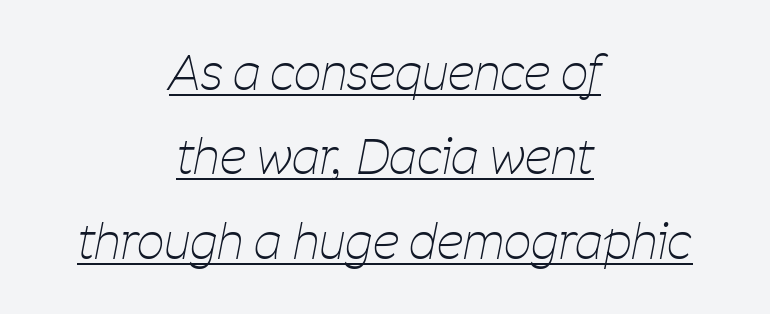
{"italic": "yes", "lean": "right", "slant_degrees": 11, "bold": "no", "weight": "thin", "width": "condensed", "stroke_contrast": "low", "x_height": "medium", "monospaced": "no", "underline": "yes", "align": "center", "line_spacing_ratio": 1.76, "letter_spacing": "normal", "letter_spacing_em": 0.0, "glyph_px": 48}
